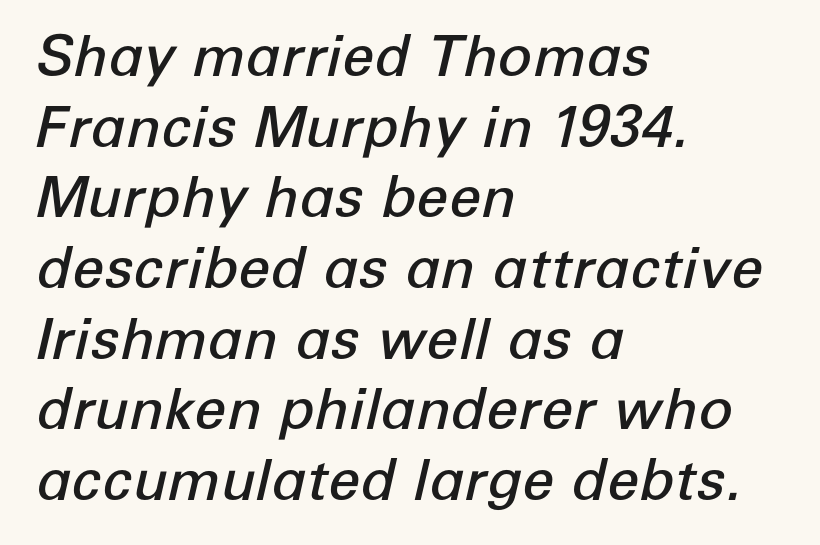
{"italic": "yes", "lean": "right", "slant_degrees": 12, "bold": "semi", "weight": "semibold", "width": "normal", "stroke_contrast": "low", "x_height": "medium", "monospaced": "no", "underline": "no", "align": "left", "line_spacing_ratio": 1.24, "letter_spacing": "normal", "letter_spacing_em": 0.0, "glyph_px": 57}
